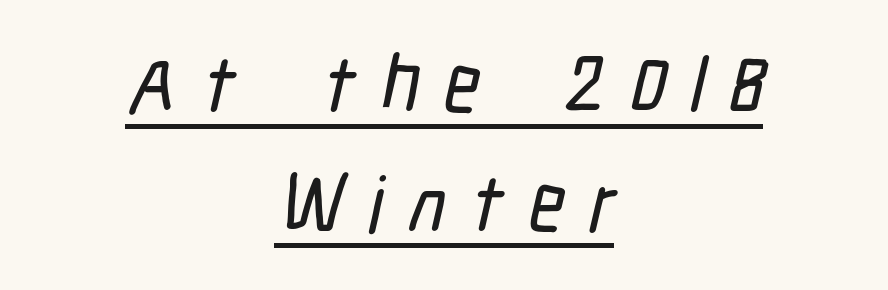
{"serif": "no", "width": "condensed", "stroke_contrast": "low", "x_height": "medium", "monospaced": "no", "underline": "yes", "align": "center", "line_spacing": "normal", "line_spacing_ratio": 1.51, "letter_spacing": "wide", "letter_spacing_em": 0.31, "glyph_px": 79}
